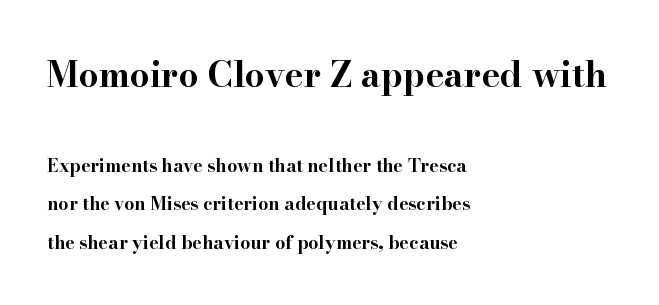
You could not count columns in this text — the font is proportionally spaced. Ordinary non-slanted type is in use. The letters sit at their default tracking, neither squeezed nor spread. Stroke thickness is high; the sample reads as a true bold.
